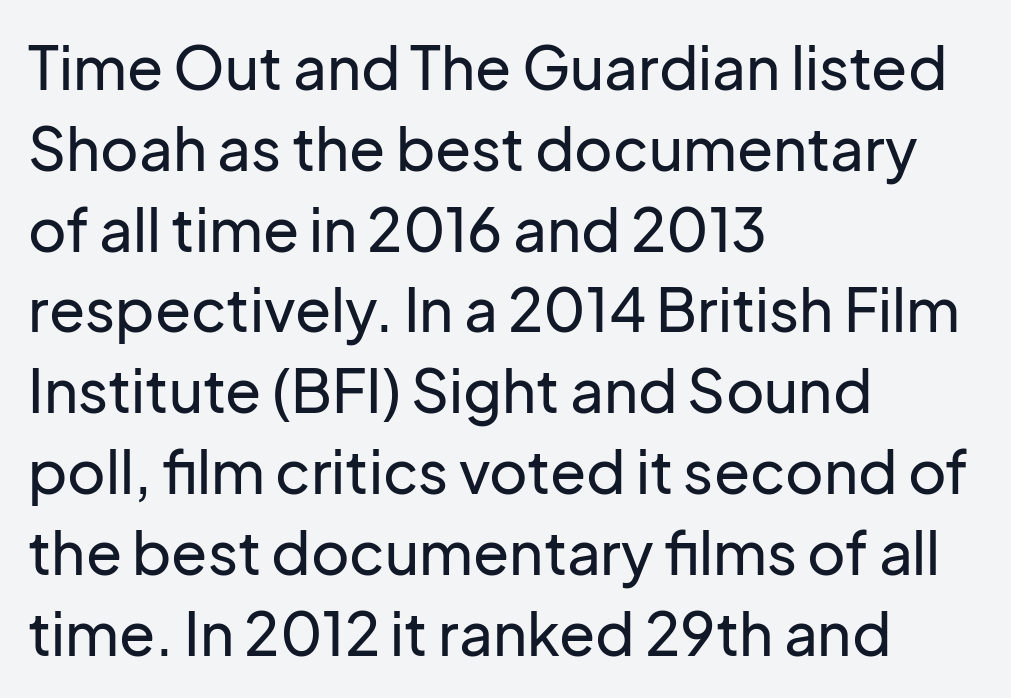
{"serif": "no", "italic": "no", "width": "normal", "stroke_contrast": "low", "x_height": "medium", "monospaced": "no", "underline": "no", "align": "left", "line_spacing": "normal", "line_spacing_ratio": 1.37, "letter_spacing": "normal", "letter_spacing_em": 0.0, "glyph_px": 59}
